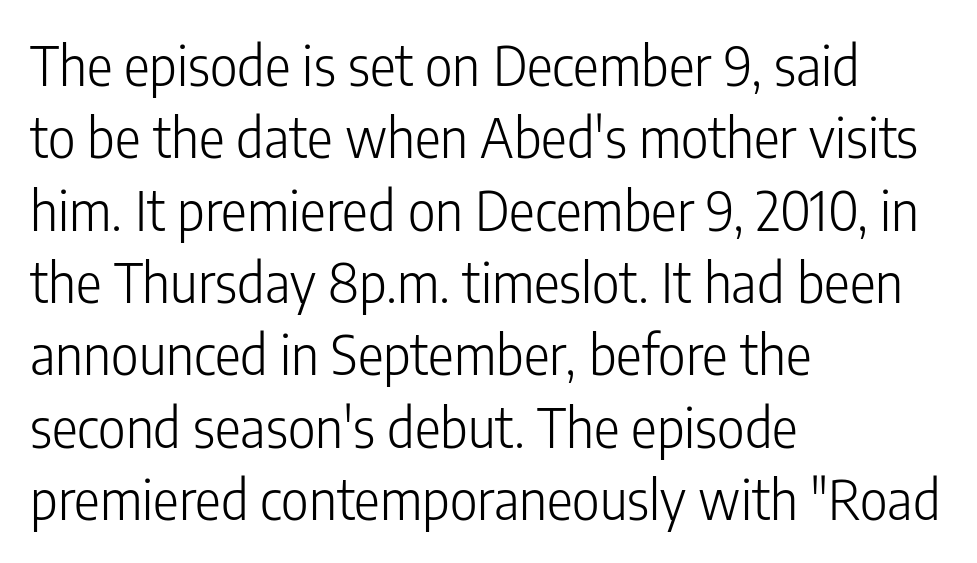
{"serif": "no", "italic": "no", "bold": "no", "weight": "light", "width": "condensed", "stroke_contrast": "low", "x_height": "medium", "monospaced": "no", "underline": "no", "align": "left", "line_spacing": "normal", "line_spacing_ratio": 1.34, "letter_spacing": "normal", "letter_spacing_em": 0.0, "glyph_px": 54}
